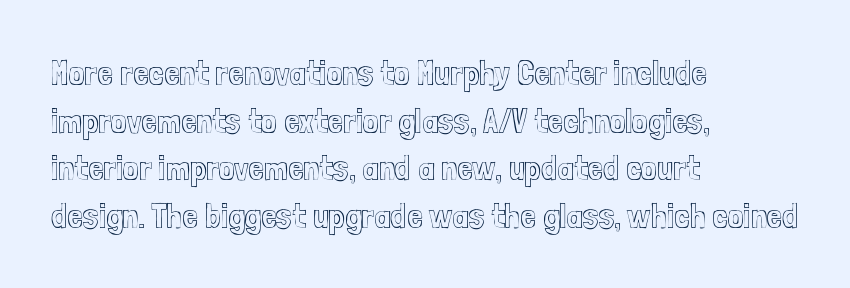
Q: Is the text italic (slanted)? A: No, it is upright.
Q: Is the text underlined? A: No.
Q: How is the paragraph aligned? A: Left-aligned.
Q: Is the spacing between letters normal or unusually wide? A: Normal.
Q: Is the spacing between lines tight, normal or loose? A: Normal.
Q: Width (condensed, normal, or wide)? A: Condensed.
Q: x-height? A: Medium.
Q: Monospaced? A: No.
